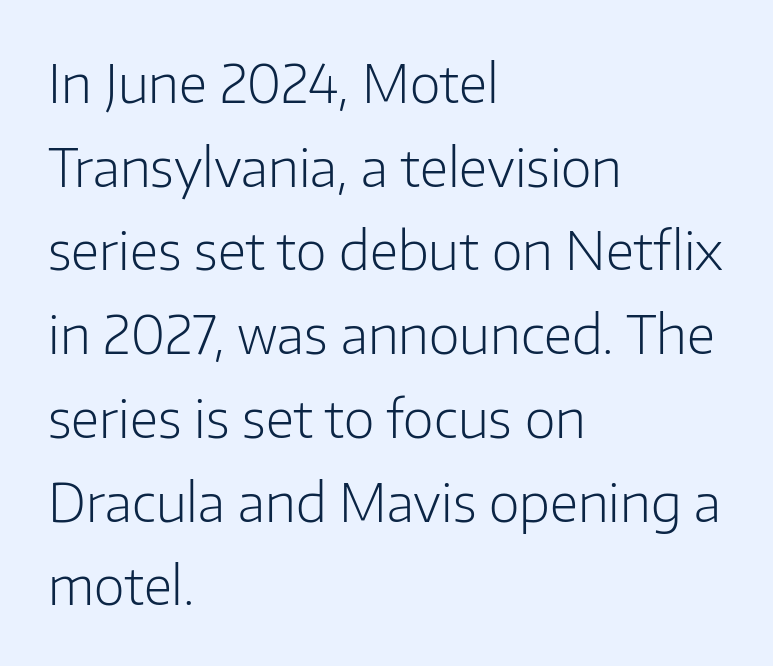
{"serif": "no", "italic": "no", "bold": "no", "weight": "light", "width": "normal", "stroke_contrast": "low", "x_height": "medium", "monospaced": "no", "underline": "no", "align": "left", "line_spacing": "normal", "line_spacing_ratio": 1.58, "letter_spacing": "normal", "letter_spacing_em": 0.0, "glyph_px": 53}
